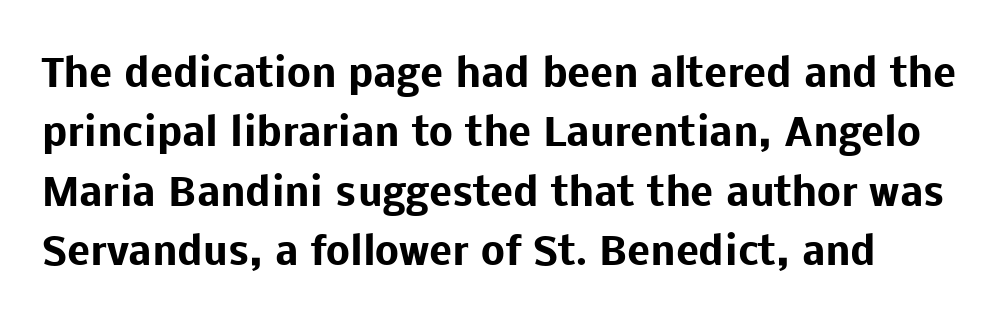
If you measured baseline to baseline, you'd find a middling distance. Characters remain perfectly vertical along every line. Honestly, the letter spacing is just normal — you wouldn't notice it. Has an underline been added? It has not.
